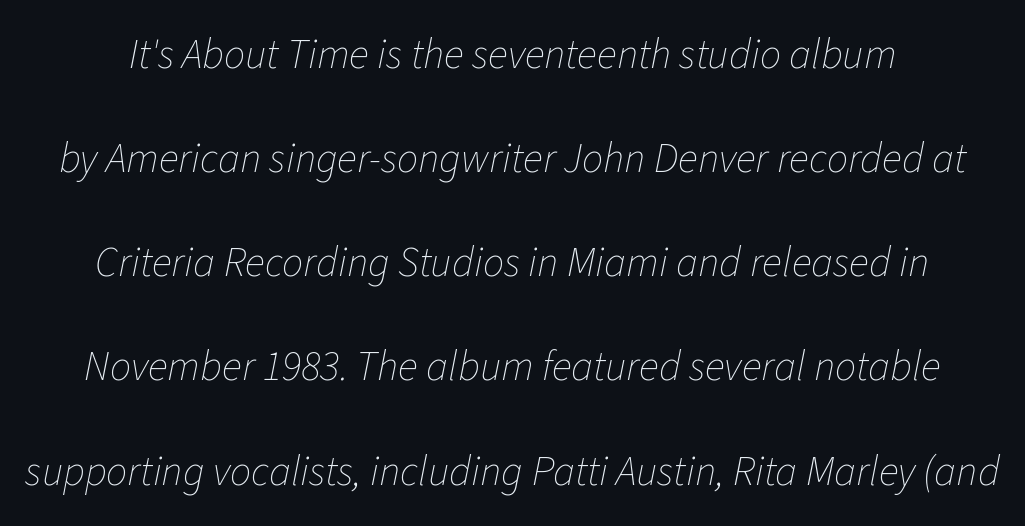
The image shows 42 px thin type, italic (leaning right); set loose line spacing (2.48x), normal letter spacing, not underlined; low stroke contrast and a medium x-height.
